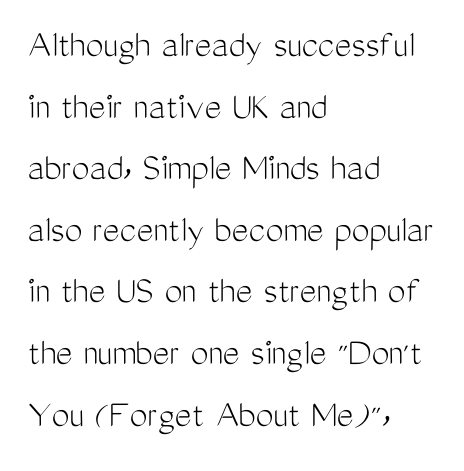
The image shows 40 px light, condensed sans-serif type, upright; set left-aligned, normal line spacing (1.54x), normal letter spacing, not underlined; medium stroke contrast and a medium x-height.
